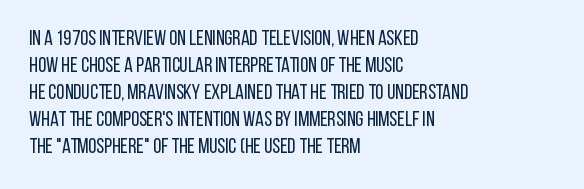
{"italic": "no", "bold": "no", "underline": "no", "align": "left", "line_spacing": "normal", "line_spacing_ratio": 1.29, "letter_spacing": "normal", "letter_spacing_em": 0.0, "glyph_px": 21}
